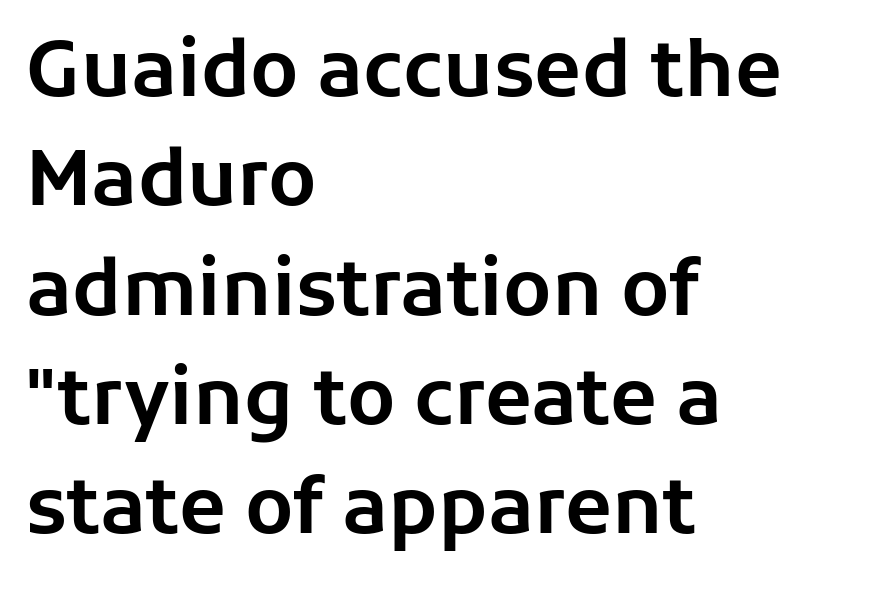
{"serif": "no", "italic": "no", "width": "normal", "stroke_contrast": "low", "x_height": "medium", "monospaced": "no", "underline": "no", "align": "left", "line_spacing": "normal", "line_spacing_ratio": 1.42, "letter_spacing": "normal", "letter_spacing_em": 0.0, "glyph_px": 77}
